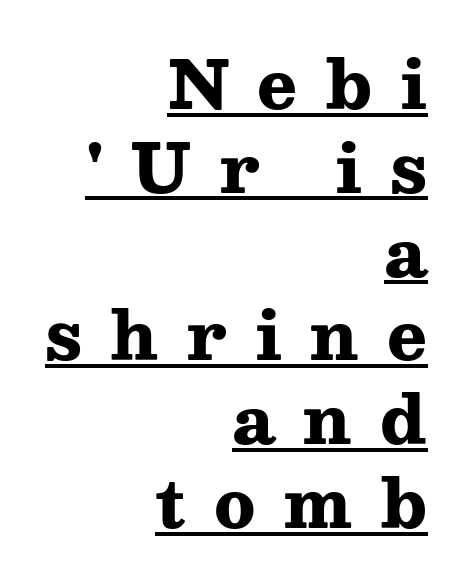
The image shows 66 px heavy, wide serif type, upright; set right-aligned, normal line spacing (1.27x), unusually wide letter spacing (+0.42 em), underlined; medium stroke contrast and a medium x-height.
